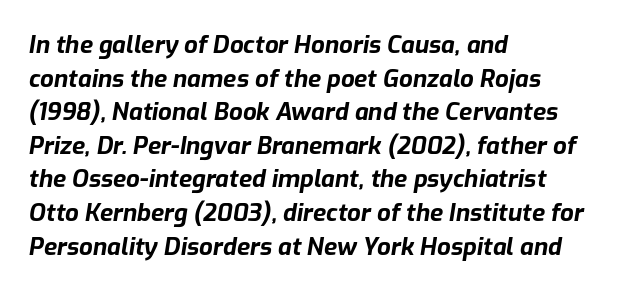
{"italic": "yes", "lean": "right", "slant_degrees": 9, "bold": "yes", "underline": "no", "align": "left", "line_spacing": "normal", "line_spacing_ratio": 1.4, "letter_spacing": "normal", "letter_spacing_em": 0.0, "glyph_px": 24}
